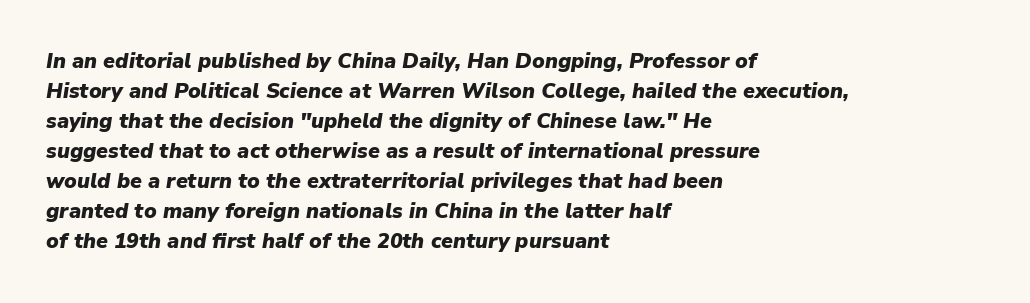
The image shows 21 px bold type, italic (leaning right); set left-aligned, normal line spacing (1.43x), normal letter spacing, not underlined.
